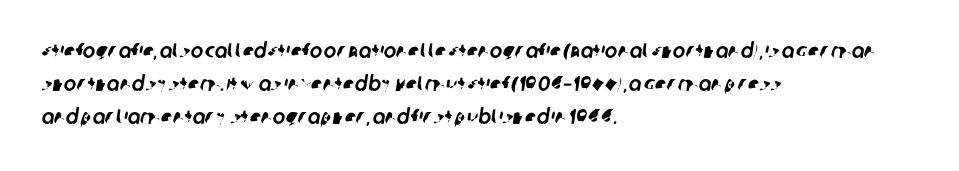
Decoration check: the copy has no underline. These lines are set flush left with a ragged right edge. A typesetter would call this leading conventional body-copy spacing. Caption: standard tracking, unaltered.
